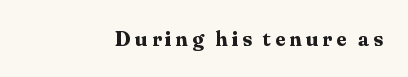
{"italic": "no", "bold": "yes", "underline": "no", "align": "right", "glyph_px": 21}
